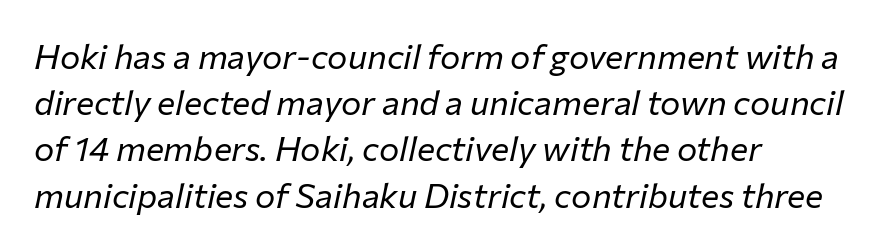
A typesetter would call this leading conventional body-copy spacing. Is the type slanted? Yes — the strokes lean at a clear angle. Line starts are locked; line ends wander. There is no visible air inserted between adjacent glyphs. Only glyphs here, with clear space below each row.
